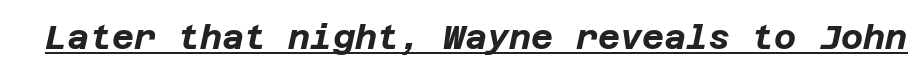
The axis of the letterforms is tilted away from vertical. Nothing unusual about the tracking: characters are spaced as the font intends. The strokes are fattened all the way to bold. The face used here appears with an underline applied.
